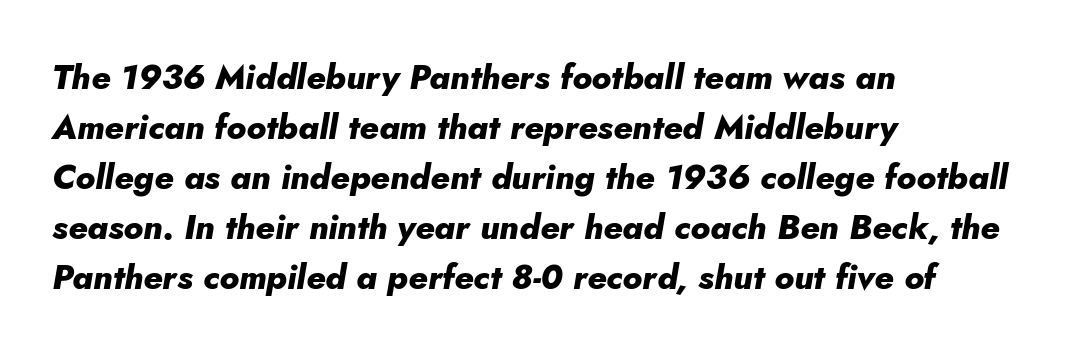
{"italic": "yes", "lean": "right", "slant_degrees": 5, "bold": "yes", "weight": "heavy", "width": "normal", "stroke_contrast": "low", "x_height": "small", "monospaced": "no", "underline": "no", "align": "left", "line_spacing": "normal", "line_spacing_ratio": 1.47, "letter_spacing": "normal", "letter_spacing_em": 0.0, "glyph_px": 34}
